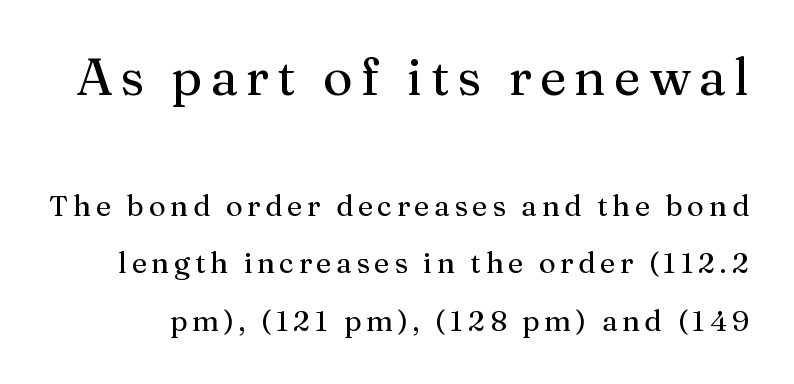
{"serif": "yes", "italic": "no", "width": "normal", "stroke_contrast": "medium", "x_height": "medium", "monospaced": "no", "underline": "no", "line_spacing": "loose", "line_spacing_ratio": 1.98, "larger_block": "first", "size_ratio": 1.76, "glyph_px": 51}
